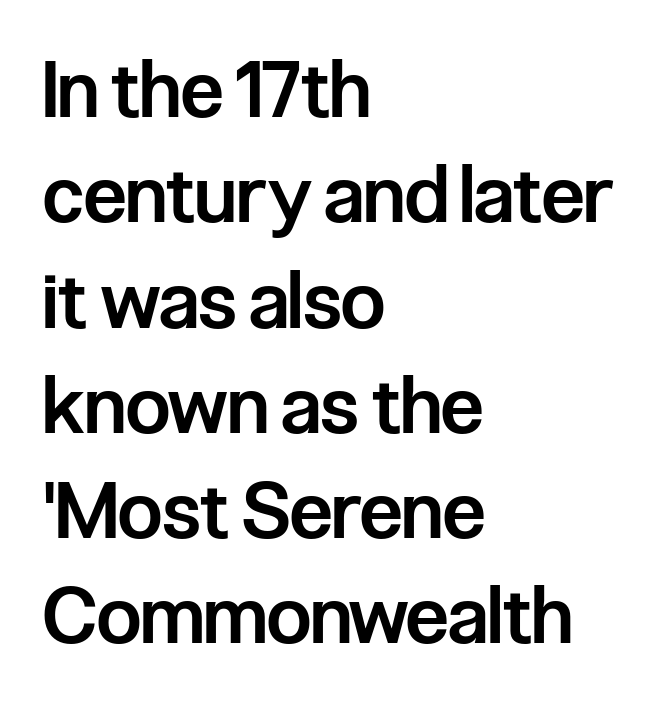
As a designer I'd log this as weight 600, semibold. The typeface chosen for these lines omits serifs. The line-height multiplier appears to be the usual default. Do the letters lean? They stand straight. Leftover space on each line is placed entirely after the last word.
